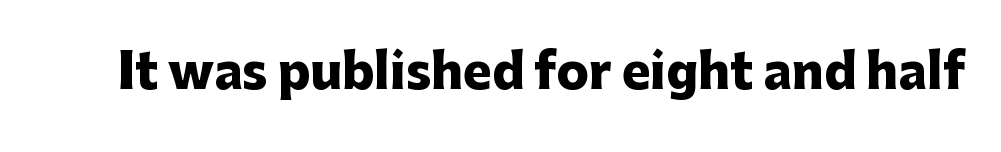
Notice how thick the strokes are: this is what a full bold looks like. The letters stand straight up with perfectly vertical stems. These lines are rendered in a variable-pitch font. Nobody drew a line under any word here. Nothing sits at the stroke ends, so this counts as sans-serif.
